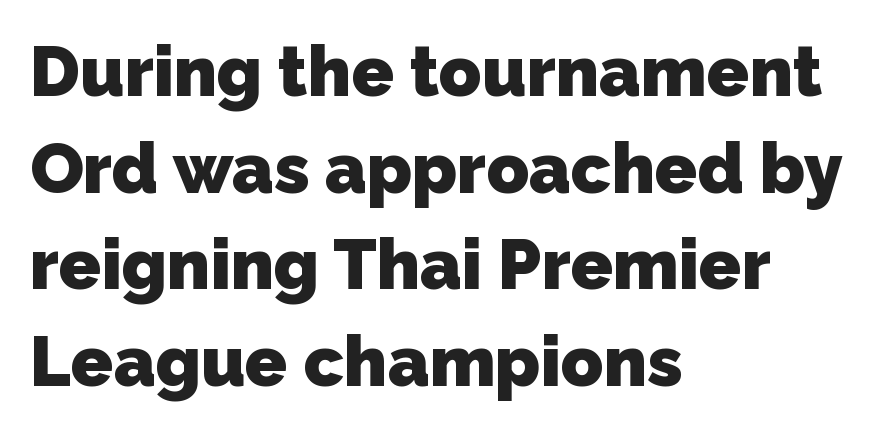
{"serif": "no", "bold": "yes", "weight": "heavy", "width": "normal", "stroke_contrast": "low", "x_height": "medium", "monospaced": "no", "underline": "no", "align": "left", "line_spacing": "normal", "line_spacing_ratio": 1.38, "letter_spacing": "normal", "letter_spacing_em": 0.0, "glyph_px": 70}
